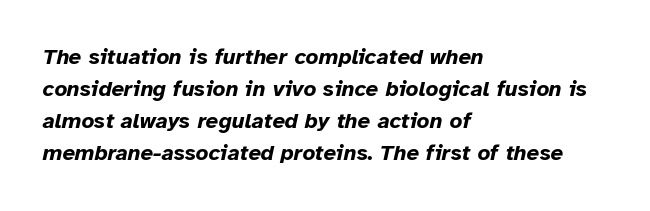
Q: Is the text bold? A: Yes.
Q: Is the text italic (slanted)? A: Yes, it leans right by about 12 degrees.
Q: Is the text underlined? A: No.
Q: How is the paragraph aligned? A: Left-aligned.
Q: Is the spacing between letters normal or unusually wide? A: Normal.
Q: Is the spacing between lines tight, normal or loose? A: Normal.
